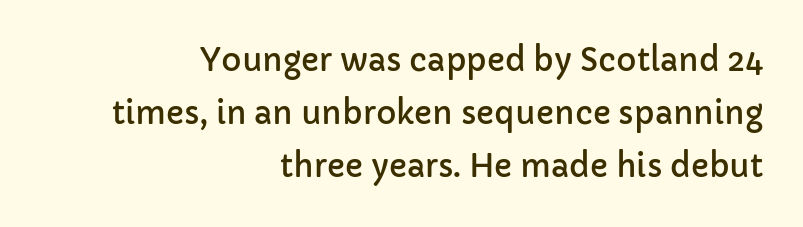
{"serif": "no", "italic": "no", "width": "normal", "stroke_contrast": "low", "x_height": "medium", "monospaced": "no", "underline": "no", "align": "right", "line_spacing_ratio": 1.71, "letter_spacing": "normal", "letter_spacing_em": 0.0, "glyph_px": 31}
